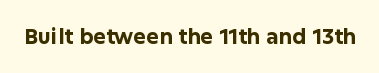
Q: Is the text bold? A: Yes.
Q: Is the text italic (slanted)? A: No, it is upright.
Q: Is the text underlined? A: No.
Q: Is the spacing between letters normal or unusually wide? A: Normal.
